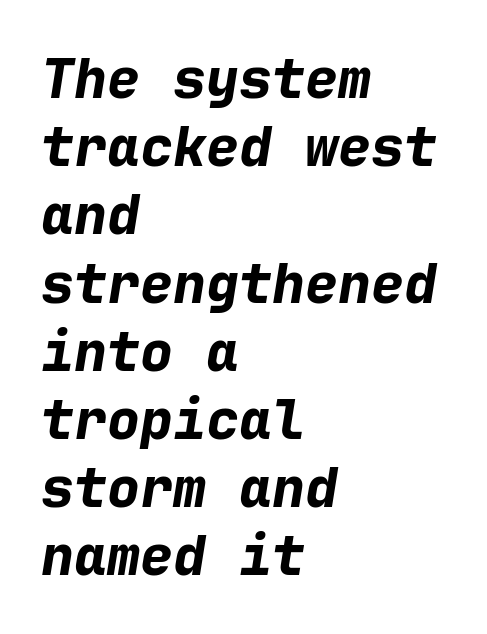
The image shows 55 px bold type, italic (leaning right), monospaced; set left-aligned, line spacing 1.24x, normal letter spacing, not underlined; low stroke contrast and a medium x-height.
